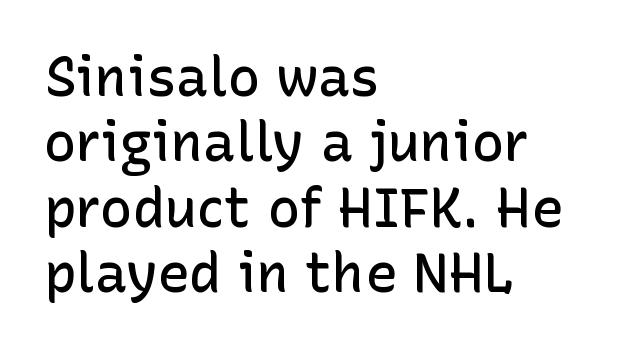
{"serif": "no", "italic": "no", "bold": "semi", "weight": "semibold", "width": "normal", "stroke_contrast": "low", "x_height": "medium", "monospaced": "no", "underline": "no", "align": "left", "line_spacing_ratio": 1.21, "letter_spacing": "normal", "letter_spacing_em": 0.0, "glyph_px": 54}
